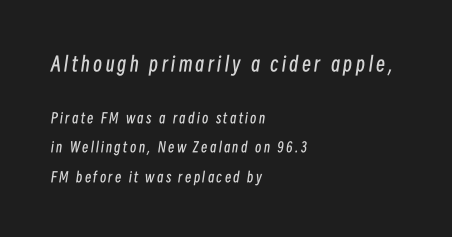
The image shows 20 px text type, italic (leaning right); set left-aligned, loose line spacing (2.1x), not underlined; the first (top) block is 1.43x larger.
